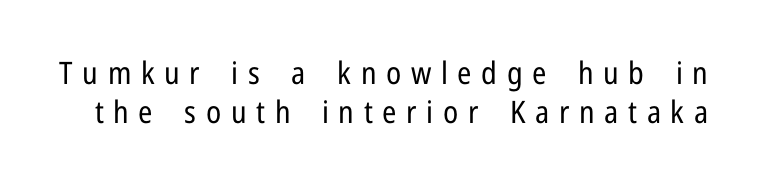
The image shows 31 px regular-weight, condensed sans-serif type, upright; set normal line spacing (1.25x), unusually wide letter spacing (+0.31 em), not underlined; low stroke contrast and a medium x-height.
